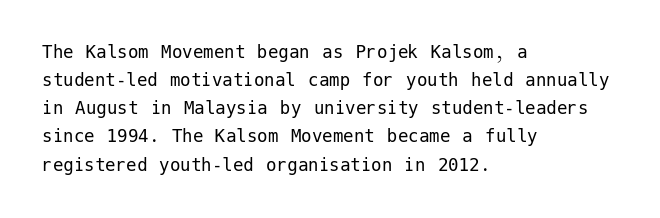
Q: Is the text bold? A: No.
Q: Is the text italic (slanted)? A: No, it is upright.
Q: Is the text underlined? A: No.
Q: How is the paragraph aligned? A: Left-aligned.
Q: Is the spacing between letters normal or unusually wide? A: Normal.
Q: Is the spacing between lines tight, normal or loose? A: Normal.
